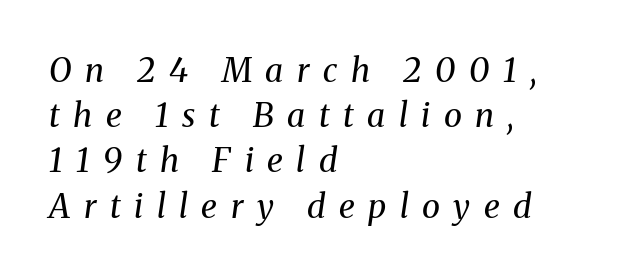
{"serif": "yes", "italic": "yes", "lean": "right", "slant_degrees": 8, "bold": "no", "weight": "regular", "width": "normal", "stroke_contrast": "medium", "x_height": "medium", "monospaced": "no", "underline": "no", "align": "left", "line_spacing": "normal", "line_spacing_ratio": 1.37, "letter_spacing": "wide", "letter_spacing_em": 0.41, "glyph_px": 33}
